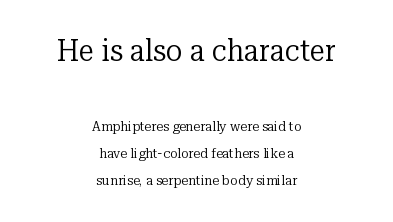
No letter is thick-stroked: the sample isn't bold. Casual observation: everything's sitting right in the middle. Does the lettering tilt? It doesn't — this is upright. The letters carry serifs — small finishing strokes at the ends of their stems. Is this a fixed-width face? No — the glyphs have proportional, varying widths.
